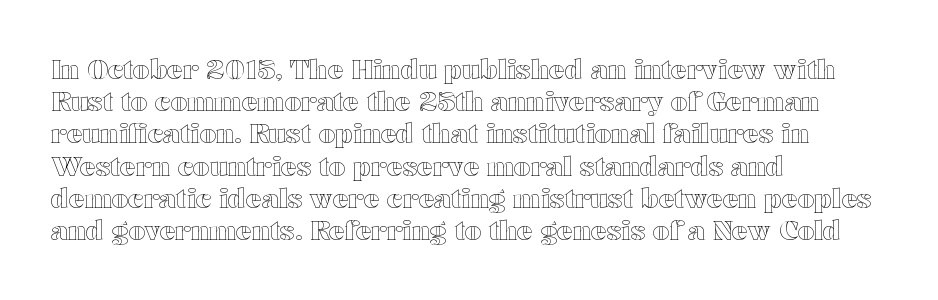
{"italic": "no", "underline": "no", "align": "left", "line_spacing_ratio": 1.24, "letter_spacing": "normal", "letter_spacing_em": 0.0, "glyph_px": 26}
